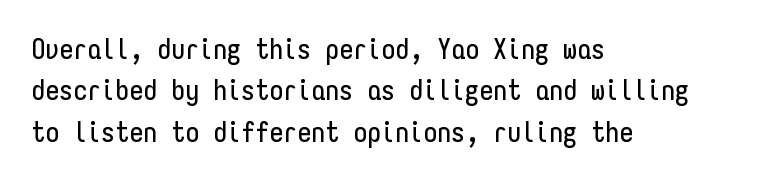
{"serif": "no", "italic": "no", "width": "condensed", "stroke_contrast": "low", "x_height": "medium", "monospaced": "yes", "underline": "no", "align": "left", "line_spacing": "normal", "line_spacing_ratio": 1.48, "letter_spacing": "normal", "letter_spacing_em": 0.0, "glyph_px": 28}
